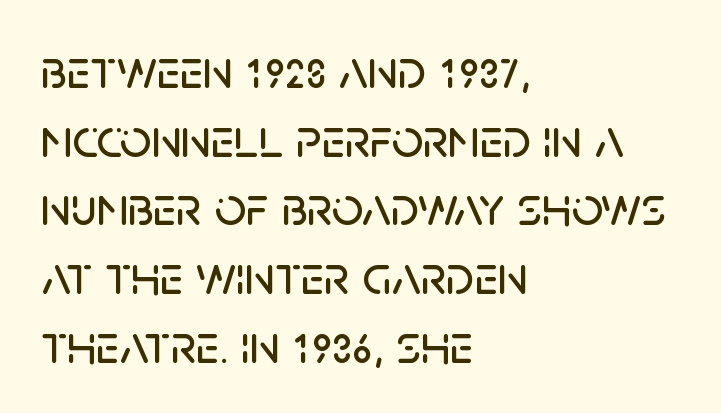
The image shows 55 px sans-serif type, upright; set left-aligned, normal line spacing (1.25x), normal letter spacing, not underlined; low stroke contrast and a large x-height.
